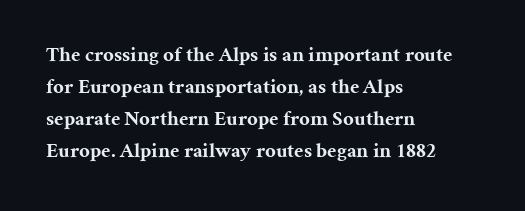
{"italic": "no", "bold": "yes", "underline": "no", "align": "left", "line_spacing": "normal", "line_spacing_ratio": 1.53, "letter_spacing": "normal", "letter_spacing_em": 0.0, "glyph_px": 21}
